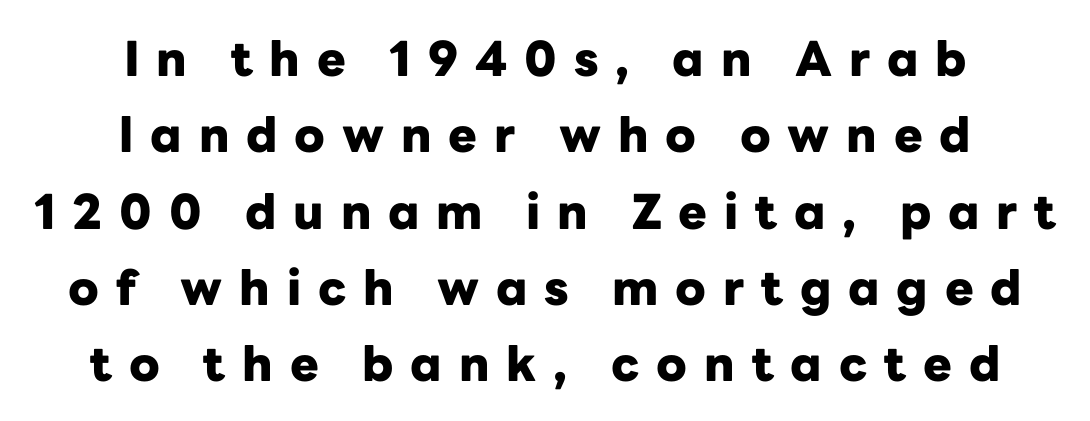
The image shows 48 px heavy sans-serif type, upright; set centered, normal line spacing (1.59x), unusually wide letter spacing (+0.35 em), not underlined; low stroke contrast and a medium x-height.
